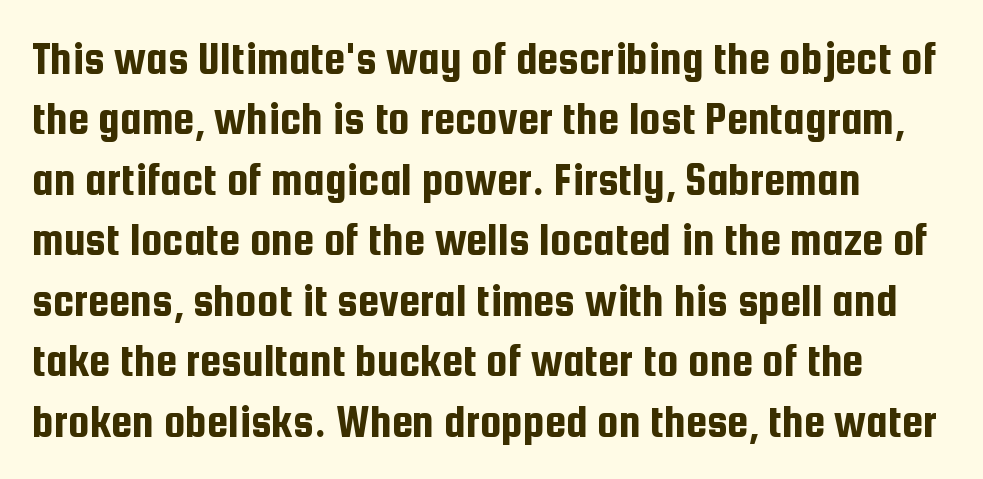
The image shows 48 px condensed sans-serif type, upright; set normal line spacing (1.26x), normal letter spacing, not underlined; low stroke contrast and a medium x-height.
